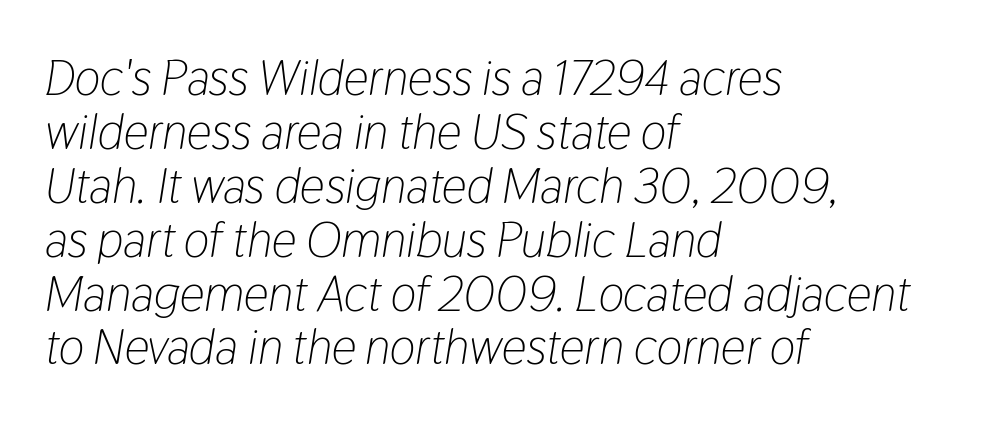
The image shows 49 px light, condensed type, italic (leaning right); set left-aligned, tight line spacing (1.1x), normal letter spacing, not underlined; low stroke contrast and a medium x-height.
